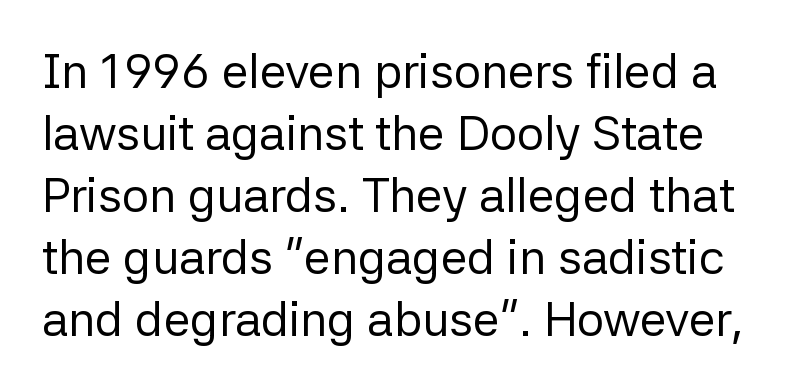
Q: Is the text bold? A: No.
Q: Is the text italic (slanted)? A: No, it is upright.
Q: Is the typeface a serif or a sans-serif typeface? A: Sans-serif.
Q: Is the text underlined? A: No.
Q: Is the spacing between letters normal or unusually wide? A: Normal.
Q: Is the spacing between lines tight, normal or loose? A: Normal.
Q: Width (condensed, normal, or wide)? A: Normal.
Q: Stroke contrast? A: Low.
Q: x-height? A: Medium.
Q: Monospaced? A: No.
